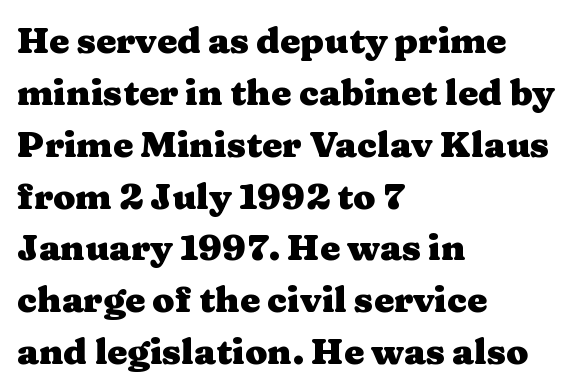
{"serif": "yes", "italic": "no", "bold": "yes", "weight": "heavy", "width": "wide", "stroke_contrast": "medium", "x_height": "medium", "monospaced": "no", "underline": "no", "align": "left", "line_spacing": "normal", "line_spacing_ratio": 1.44, "letter_spacing": "normal", "letter_spacing_em": 0.0, "glyph_px": 36}
